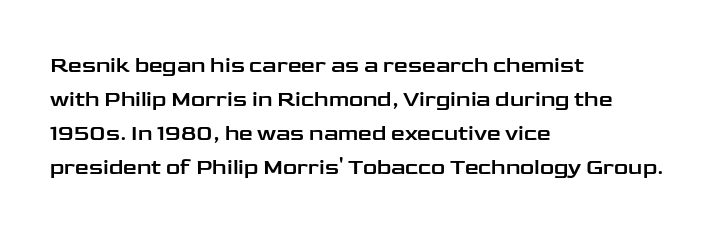
{"italic": "no", "underline": "no", "align": "left", "line_spacing": "normal", "line_spacing_ratio": 1.55, "letter_spacing": "normal", "letter_spacing_em": 0.0, "glyph_px": 22}
